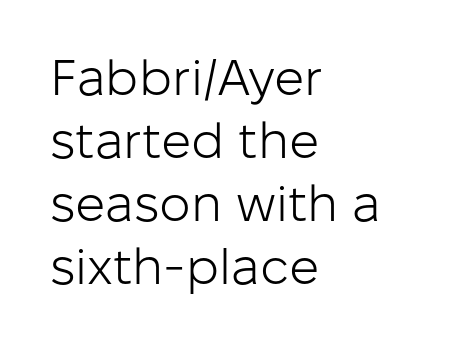
Q: Is the text bold? A: No.
Q: Is the text italic (slanted)? A: No, it is upright.
Q: Is the typeface a serif or a sans-serif typeface? A: Sans-serif.
Q: Is the text underlined? A: No.
Q: How is the paragraph aligned? A: Left-aligned.
Q: Is the spacing between letters normal or unusually wide? A: Normal.
Q: Is the spacing between lines tight, normal or loose? A: Normal.
Q: Width (condensed, normal, or wide)? A: Normal.
Q: Stroke contrast? A: Low.
Q: x-height? A: Medium.
Q: Monospaced? A: No.
